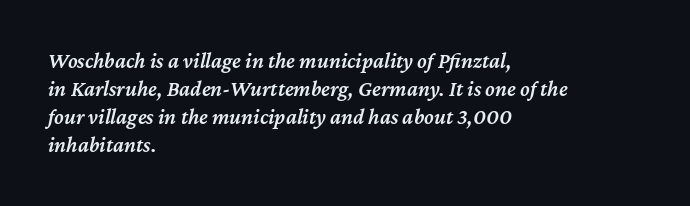
No word sits above an underline. Slightly chunky letters — semibold, I'd say, not full bold. Is the letter spacing exaggerated? No — it looks like the ordinary default. Line spacing here is normal. Is the block centered? No — it sits flush against the left margin.
